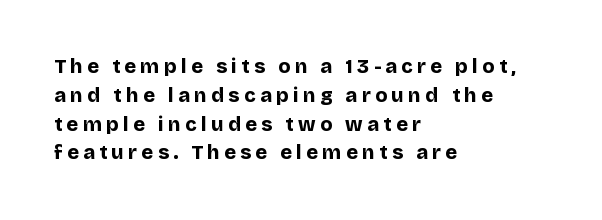
Q: Is the text bold? A: Yes.
Q: Is the text italic (slanted)? A: No, it is upright.
Q: Is the text underlined? A: No.
Q: How is the paragraph aligned? A: Left-aligned.
Q: Is the spacing between letters normal or unusually wide? A: Unusually wide.
Q: Is the spacing between lines tight, normal or loose? A: Normal.
